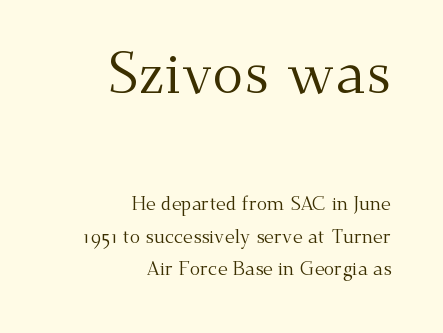
The image shows 58 px regular-weight serif type, upright; set right-aligned, normal line spacing (1.69x), normal letter spacing, not underlined; the first (top) block is 3.05x larger; medium stroke contrast and a small x-height.
